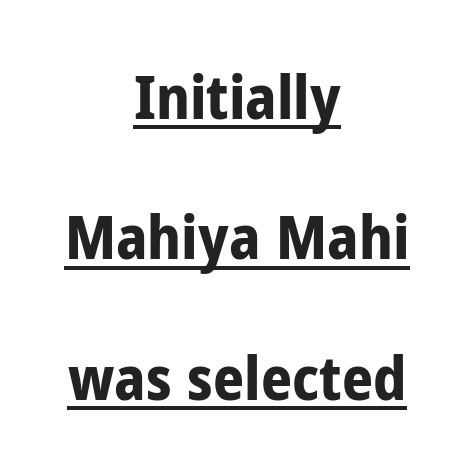
{"serif": "no", "italic": "no", "bold": "yes", "weight": "bold", "width": "condensed", "stroke_contrast": "low", "x_height": "medium", "monospaced": "no", "underline": "yes", "align": "center", "line_spacing": "loose", "line_spacing_ratio": 2.3, "letter_spacing": "normal", "letter_spacing_em": 0.0, "glyph_px": 61}
